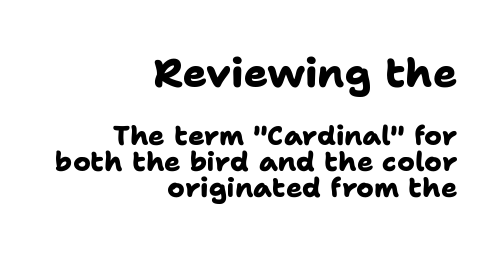
{"serif": "no", "bold": "yes", "weight": "heavy", "width": "normal", "stroke_contrast": "low", "x_height": "medium", "monospaced": "no", "underline": "no", "align": "right", "line_spacing": "tight", "line_spacing_ratio": 0.97, "letter_spacing": "normal", "letter_spacing_em": 0.0, "larger_block": "first", "size_ratio": 1.48, "glyph_px": 40}
